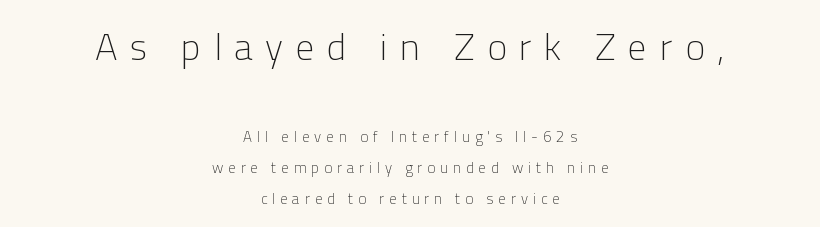
This block would shrink considerably if given ordinary leading; it's expanded now. In terms of posture, this sample is upright. Just letters on the line, the space beneath them empty. Does the copy run flush right? No — it is centered line by line.
